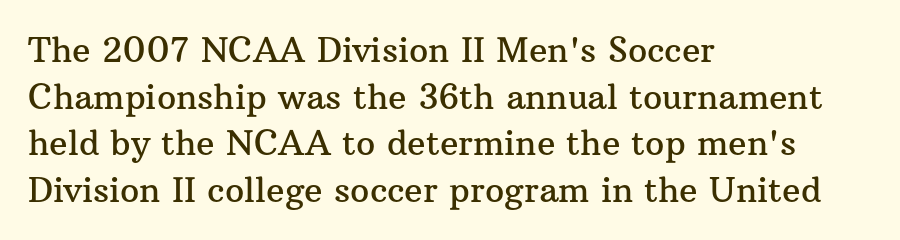
Q: Is the text italic (slanted)? A: No, it is upright.
Q: Is the typeface a serif or a sans-serif typeface? A: Serif.
Q: Is the text underlined? A: No.
Q: How is the paragraph aligned? A: Left-aligned.
Q: Is the spacing between letters normal or unusually wide? A: Normal.
Q: Is the spacing between lines tight, normal or loose? A: Normal.
Q: Width (condensed, normal, or wide)? A: Normal.
Q: Stroke contrast? A: Medium.
Q: x-height? A: Medium.
Q: Monospaced? A: No.
